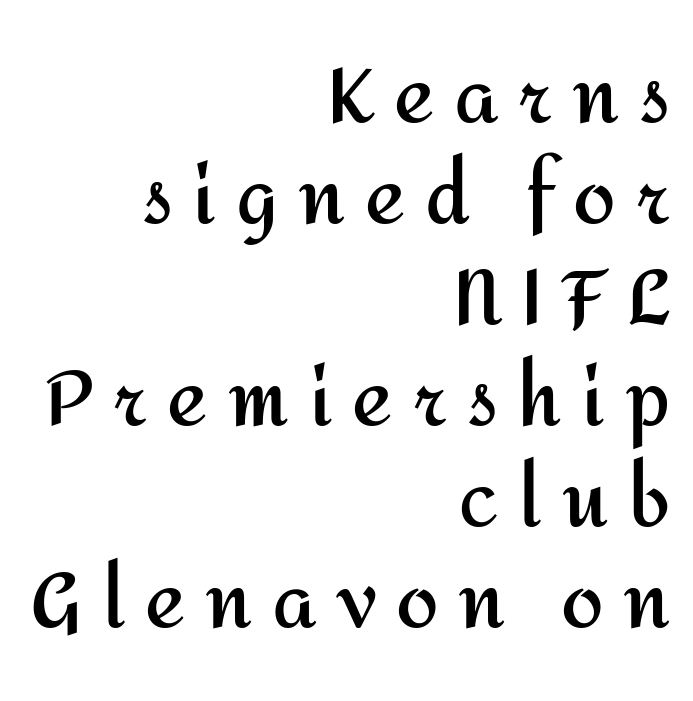
This is sans-serif lettering, the kind often seen on screens and signage. How would I describe the line gaps? Plain and ordinary. Leftover space on each line is placed entirely before the opening word. What weight is shown? A full bold with thick strokes.
